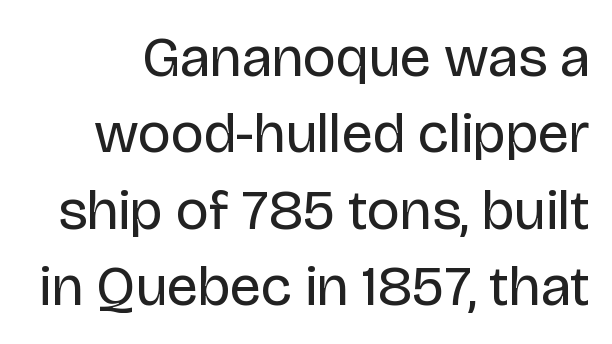
Q: Is the text bold? A: No.
Q: Is the text italic (slanted)? A: No, it is upright.
Q: Is the typeface a serif or a sans-serif typeface? A: Sans-serif.
Q: Is the text underlined? A: No.
Q: Is the spacing between letters normal or unusually wide? A: Normal.
Q: Is the spacing between lines tight, normal or loose? A: Normal.
Q: Width (condensed, normal, or wide)? A: Normal.
Q: Stroke contrast? A: Low.
Q: x-height? A: Large.
Q: Monospaced? A: No.
